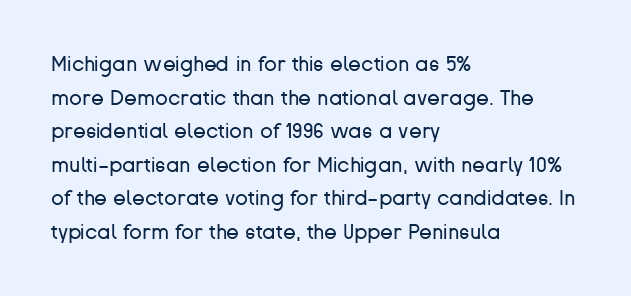
The font's upright variant was chosen for this text. Does the leading feel generous? No, just average. Letters rest on an invisible, unmarked baseline. Heft: none added — not bold. Typeset ragged right — the left edge is the straight one.
